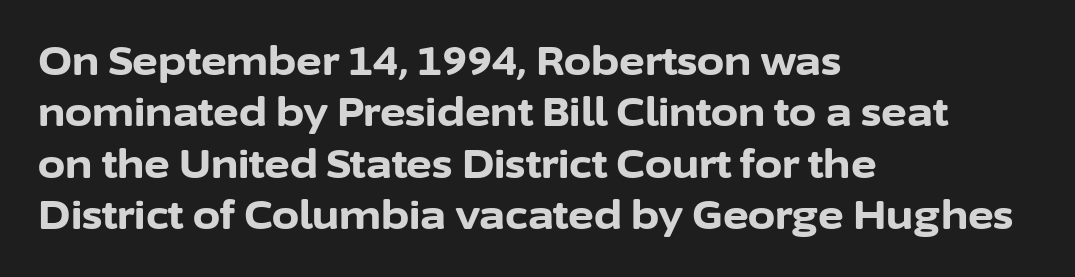
Q: Is the text bold? A: Yes.
Q: Is the text italic (slanted)? A: No, it is upright.
Q: Is the typeface a serif or a sans-serif typeface? A: Sans-serif.
Q: Is the text underlined? A: No.
Q: How is the paragraph aligned? A: Left-aligned.
Q: Is the spacing between letters normal or unusually wide? A: Normal.
Q: Is the spacing between lines tight, normal or loose? A: Normal.
Q: Width (condensed, normal, or wide)? A: Normal.
Q: Stroke contrast? A: Low.
Q: x-height? A: Medium.
Q: Monospaced? A: No.
